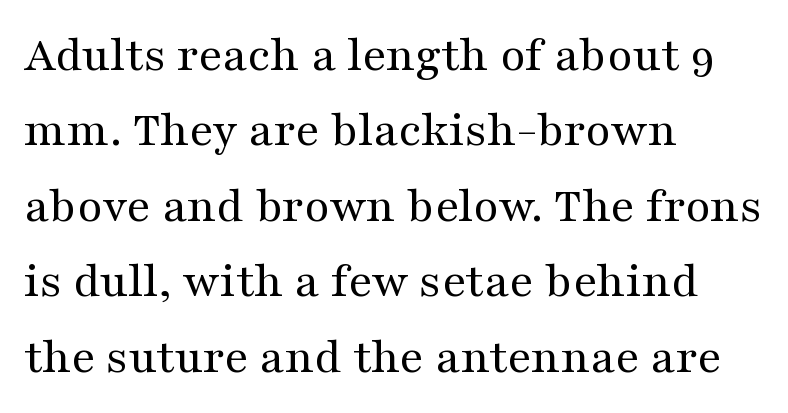
{"serif": "yes", "italic": "no", "bold": "no", "weight": "regular", "width": "wide", "stroke_contrast": "medium", "x_height": "medium", "monospaced": "no", "underline": "no", "align": "left", "line_spacing": "normal", "line_spacing_ratio": 1.48, "letter_spacing": "normal", "letter_spacing_em": 0.0, "glyph_px": 51}
